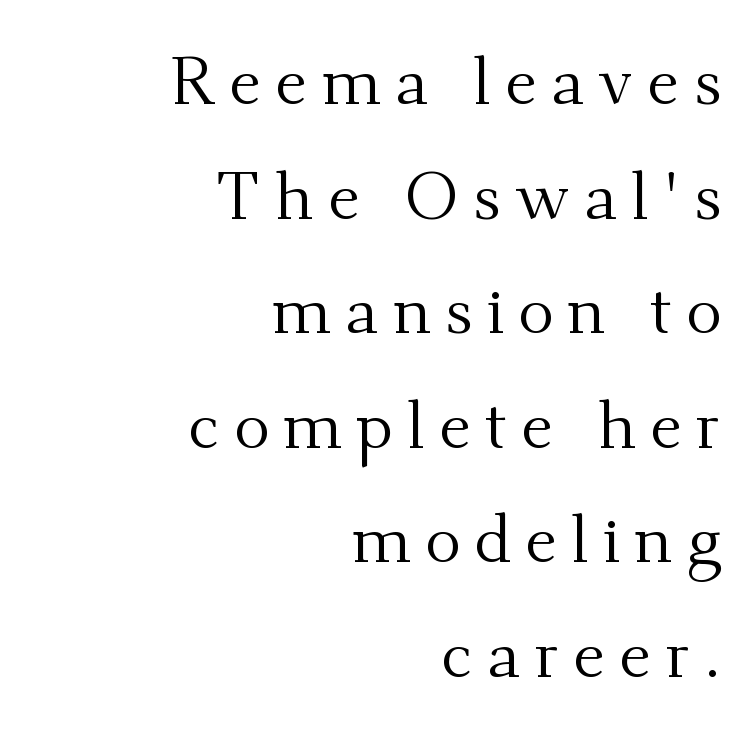
The image shows 67 px regular-weight serif type, upright; set right-aligned, line spacing 1.71x, unusually wide letter spacing (+0.21 em), not underlined; medium stroke contrast and a small x-height.
